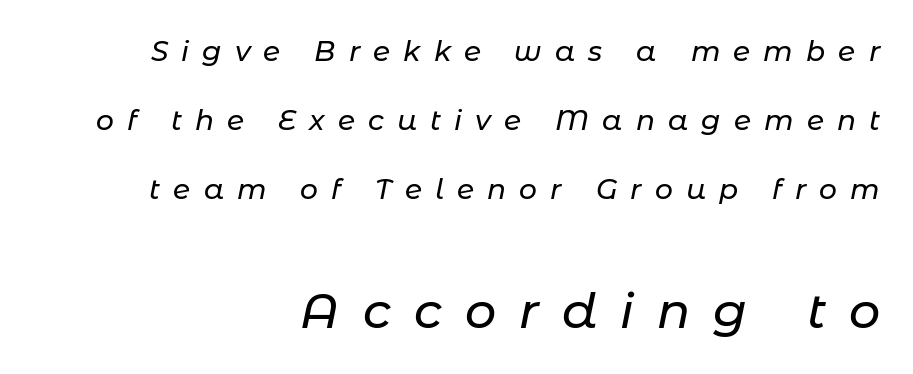
Q: Is the text italic (slanted)? A: Yes, it leans right by about 11 degrees.
Q: Is the text underlined? A: No.
Q: How is the paragraph aligned? A: Right-aligned.
Q: Is the spacing between letters normal or unusually wide? A: Unusually wide.
Q: Is the spacing between lines tight, normal or loose? A: Loose.
Q: Which block of text is set in a larger size, the first (top) or the second (bottom)? A: The second (bottom) one.
Q: Width (condensed, normal, or wide)? A: Normal.
Q: Stroke contrast? A: Low.
Q: x-height? A: Medium.
Q: Monospaced? A: No.
